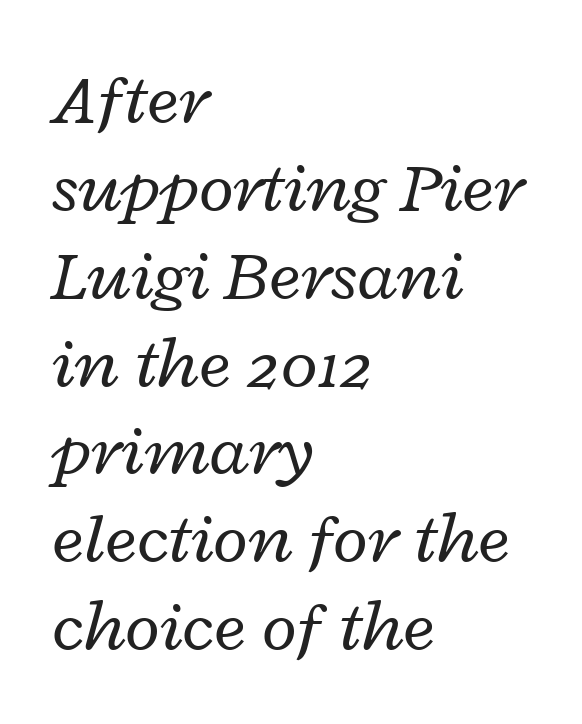
The letters sit at their default tracking, neither squeezed nor spread. Every character sits at an angle, as italics do. Letters have the restrained weight of plain body copy at most. Check the space under the baseline: it is left empty. Horizontal alignment here is leftward, the default for most running prose. Think of a printed novel: that variable character pitch is what you see here.
